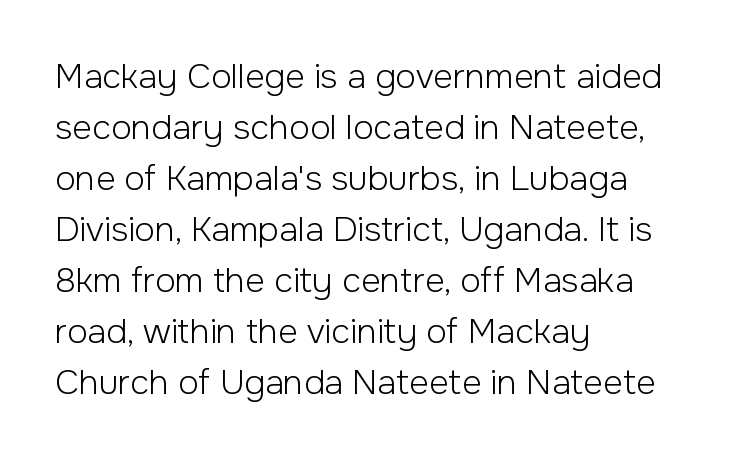
The image shows 34 px light sans-serif type, upright; set left-aligned, normal line spacing (1.5x), normal letter spacing, not underlined; low stroke contrast and a medium x-height.
